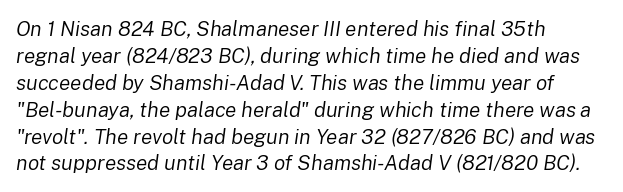
Type without underlining. Leftover space on each line is placed entirely after the last word. Rendered with sloped, italic letterforms. The letters look calm and open, with moderate or lighter stems.
